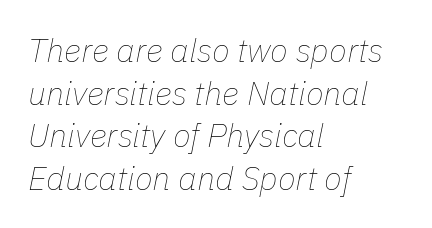
The image shows 33 px thin type, italic (leaning right); set left-aligned, normal line spacing (1.29x), normal letter spacing, not underlined; low stroke contrast and a medium x-height.
